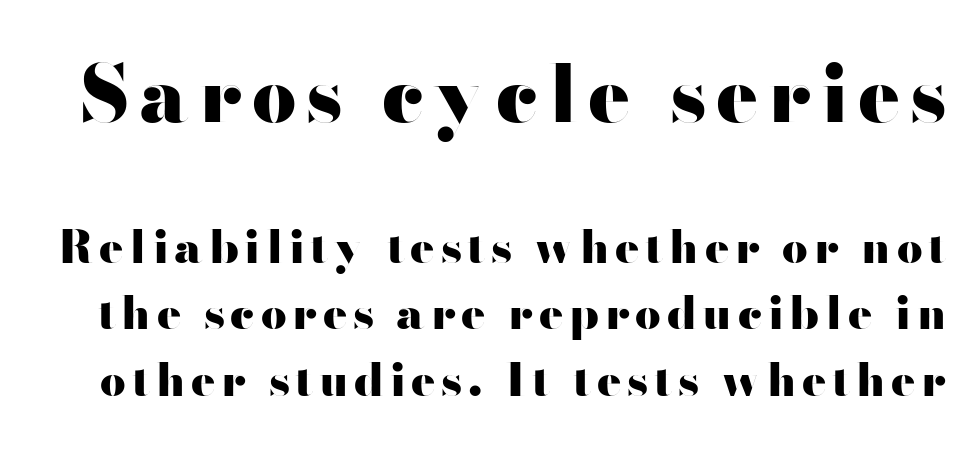
Note the varied advance widths — an 'i' is clearly narrower than an 'm'. The composition opens big and finishes small. The specimen reads as upright at a glance. The block of text has a typical density, with ordinary space between rows. The characters look thick and weighty, a clear bold.
